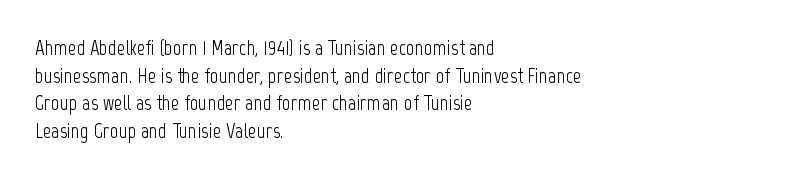
Q: Is the text bold? A: No.
Q: Is the text italic (slanted)? A: No, it is upright.
Q: Is the text underlined? A: No.
Q: How is the paragraph aligned? A: Left-aligned.
Q: Is the spacing between letters normal or unusually wide? A: Normal.
Q: Is the spacing between lines tight, normal or loose? A: Normal.
